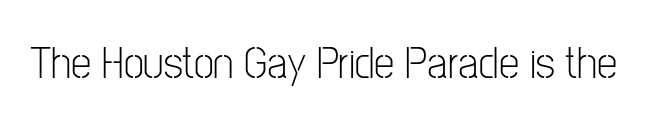
{"serif": "no", "italic": "no", "bold": "no", "weight": "light", "width": "condensed", "stroke_contrast": "low", "x_height": "medium", "monospaced": "no", "underline": "no", "letter_spacing": "normal", "letter_spacing_em": 0.0, "glyph_px": 46}
